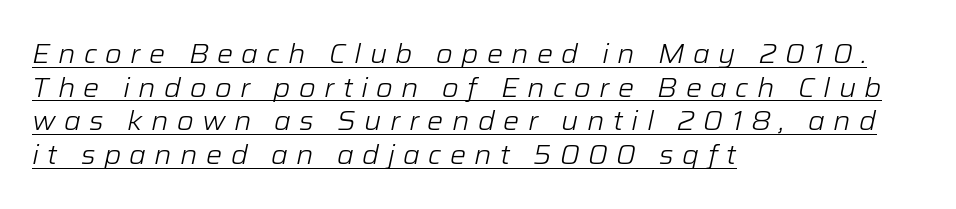
The image shows 27 px text type, italic (leaning right); set left-aligned, normal line spacing (1.25x), unusually wide letter spacing (+0.31 em), underlined.
